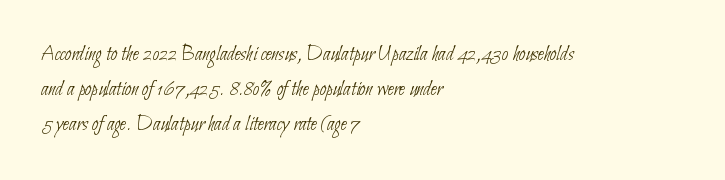
The image shows 22 px text type; set left-aligned, normal line spacing (1.59x), normal letter spacing, not underlined.
